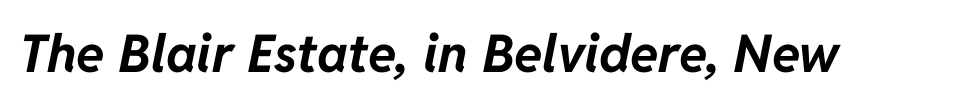
Q: Is the text bold? A: Yes.
Q: Is the text italic (slanted)? A: Yes, it leans right by about 11 degrees.
Q: Is the text underlined? A: No.
Q: Is the spacing between letters normal or unusually wide? A: Normal.
Q: Width (condensed, normal, or wide)? A: Normal.
Q: Stroke contrast? A: Low.
Q: x-height? A: Medium.
Q: Monospaced? A: No.
